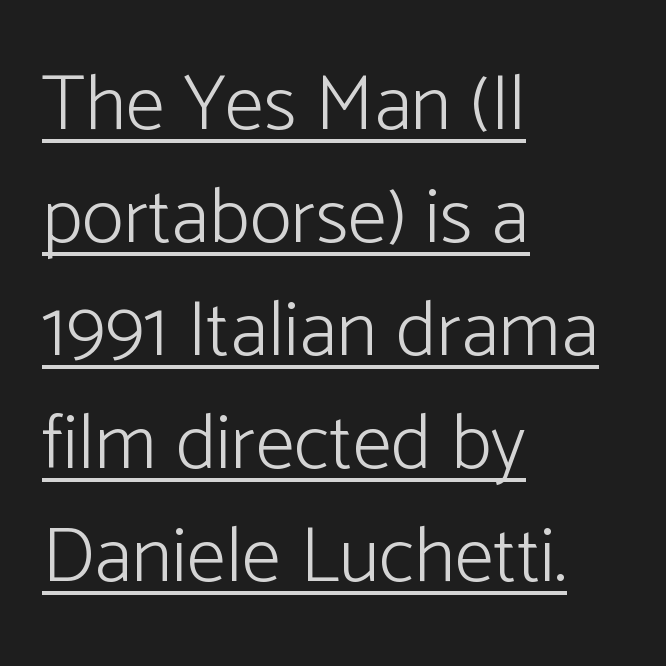
Q: Is the text bold? A: No.
Q: Is the text italic (slanted)? A: No, it is upright.
Q: Is the typeface a serif or a sans-serif typeface? A: Sans-serif.
Q: Is the text underlined? A: Yes.
Q: How is the paragraph aligned? A: Left-aligned.
Q: Is the spacing between letters normal or unusually wide? A: Normal.
Q: Is the spacing between lines tight, normal or loose? A: Normal.
Q: Width (condensed, normal, or wide)? A: Normal.
Q: Stroke contrast? A: Low.
Q: x-height? A: Medium.
Q: Monospaced? A: No.
